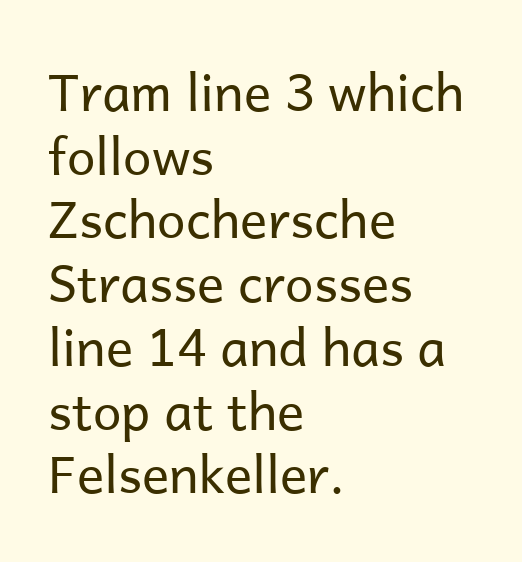
A classic flush-left, rag-right setting is used for this passage. Vertically, the passage feels balanced, rows spaced as you'd expect. Does the type have serifs? No, each stem ends abruptly. The type is set solid horizontally, with unmodified tracking. The foot of each line stays bare and open.
